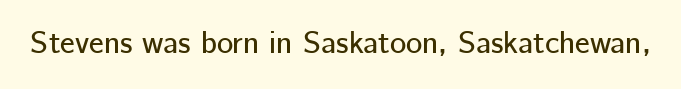
{"serif": "no", "italic": "no", "width": "normal", "stroke_contrast": "low", "x_height": "medium", "monospaced": "no", "underline": "no", "letter_spacing": "normal", "letter_spacing_em": 0.0, "glyph_px": 31}
